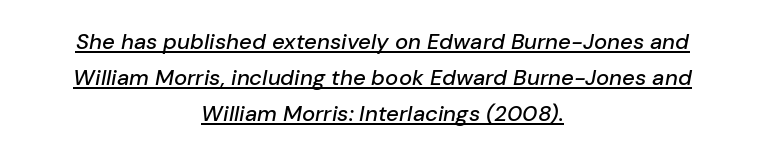
Standard letterfit; no display-style spreading of the glyphs. Compared with typical paragraphs, the rows here are spaced about the same. A typographer would call this underscored text. Emphasis-style slanted type is in use. The typesetter chose a symmetrical, centered arrangement here.
